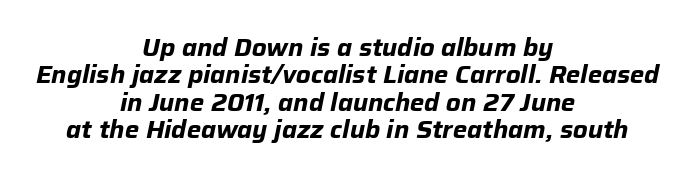
Slanted lettering throughout. Whoever set this chose condensed vertical rhythm over breathing room. A bare baseline throughout the passage. Heavy, bold letterforms.
